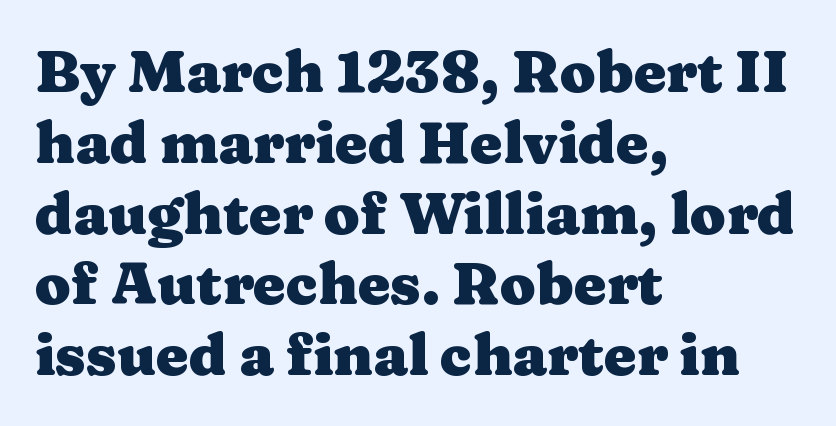
The image shows 58 px heavy, wide serif type, upright; set left-aligned, line spacing 1.22x, normal letter spacing, not underlined; medium stroke contrast and a medium x-height.
